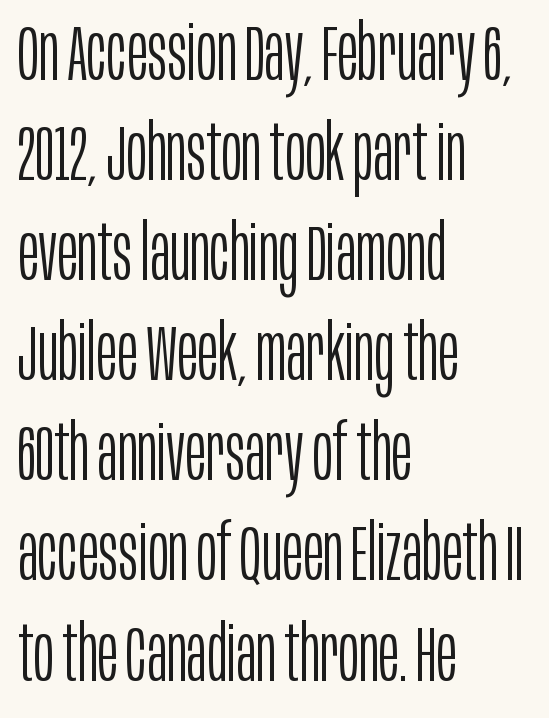
Caption: face not bold, strokes unweighted. The text was rendered using a sans face with plain stroke endings. A typesetter would call this proportional, since set widths differ per character. Italic: no, the glyphs are upright roman. The type is set solid horizontally, with unmodified tracking. Decoration check: the copy has no underline.
